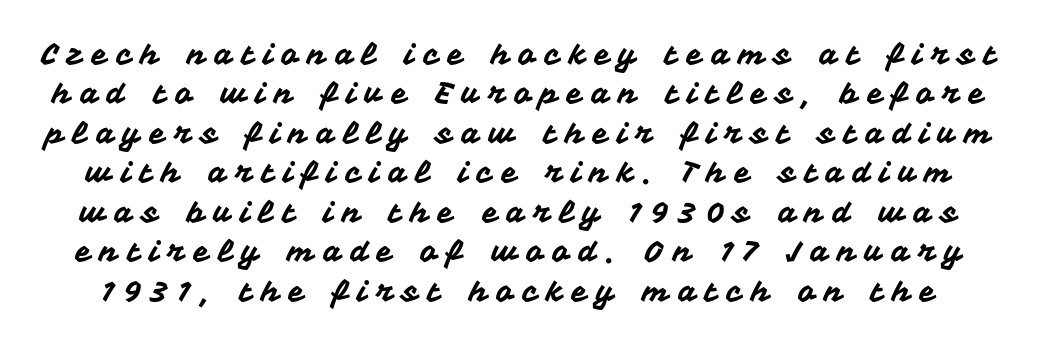
{"serif": "no", "width": "normal", "stroke_contrast": "medium", "x_height": "medium", "monospaced": "no", "underline": "no", "line_spacing": "normal", "line_spacing_ratio": 1.36, "letter_spacing": "wide", "letter_spacing_em": 0.31, "glyph_px": 29}
